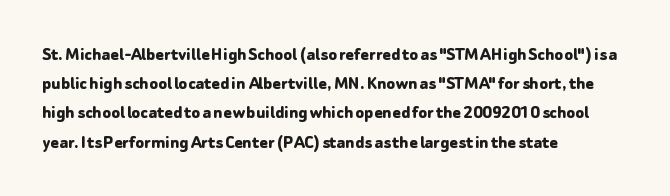
The image shows 20 px bold type, upright; set left-aligned, normal line spacing (1.46x), normal letter spacing, not underlined.
